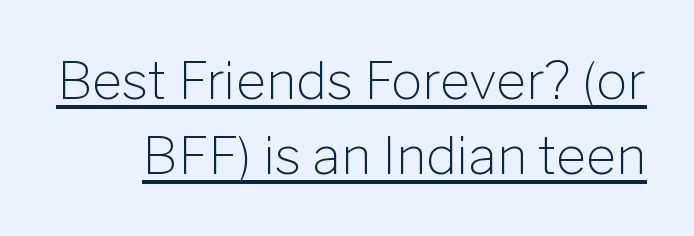
Does a line run under the words? Yes, clearly. Italic: no, the glyphs are upright roman. The font is comparable to plain body text, perhaps lighter. The letters carry no serifs — their stems end cleanly without finishing strokes. A normal amount of white space separates one row of letters from the next. Looks like regular typesetting: each glyph gets only the width it needs.
